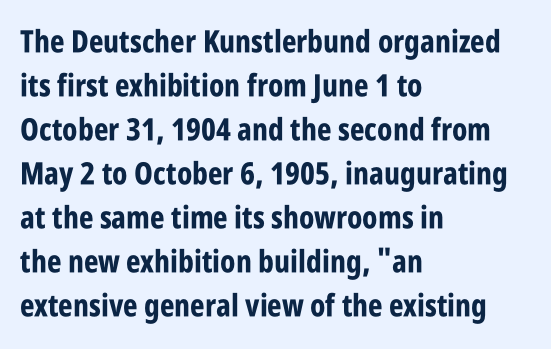
Q: Is the text bold? A: Yes.
Q: Is the text italic (slanted)? A: No, it is upright.
Q: Is the typeface a serif or a sans-serif typeface? A: Sans-serif.
Q: Is the text underlined? A: No.
Q: How is the paragraph aligned? A: Left-aligned.
Q: Is the spacing between letters normal or unusually wide? A: Normal.
Q: Is the spacing between lines tight, normal or loose? A: Normal.
Q: Width (condensed, normal, or wide)? A: Condensed.
Q: Stroke contrast? A: Low.
Q: x-height? A: Large.
Q: Monospaced? A: No.
